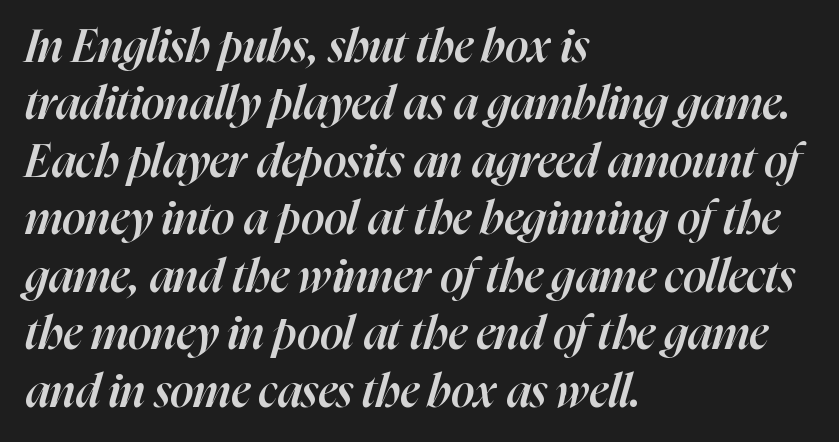
Q: Is the text bold? A: Semi-bold.
Q: Is the text italic (slanted)? A: Yes, it leans right by about 16 degrees.
Q: Is the text underlined? A: No.
Q: How is the paragraph aligned? A: Left-aligned.
Q: Is the spacing between letters normal or unusually wide? A: Normal.
Q: Is the spacing between lines tight, normal or loose? A: Normal.
Q: Width (condensed, normal, or wide)? A: Normal.
Q: Stroke contrast? A: High.
Q: x-height? A: Medium.
Q: Monospaced? A: No.
